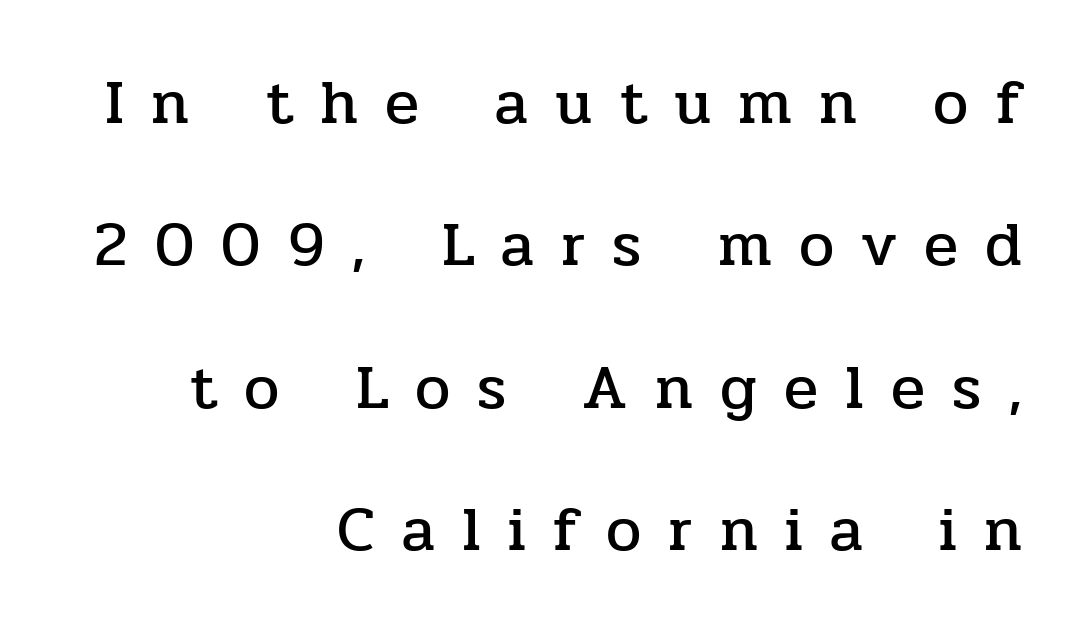
The face used here is proportionally spaced, like ordinary book or web type. Italic: no, the glyphs are upright roman. Rows of type keep a wide berth in the vertical direction. Does extra space separate the letters? Yes, quite a lot of it.
